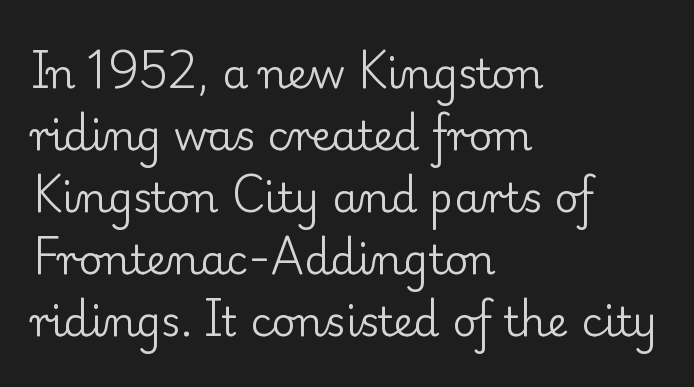
Q: Is the text bold? A: No.
Q: Is the text italic (slanted)? A: No, it is upright.
Q: Is the typeface a serif or a sans-serif typeface? A: Serif.
Q: Is the text underlined? A: No.
Q: How is the paragraph aligned? A: Left-aligned.
Q: Is the spacing between letters normal or unusually wide? A: Normal.
Q: Is the spacing between lines tight, normal or loose? A: Normal.
Q: Width (condensed, normal, or wide)? A: Normal.
Q: Stroke contrast? A: Low.
Q: x-height? A: Small.
Q: Monospaced? A: No.
